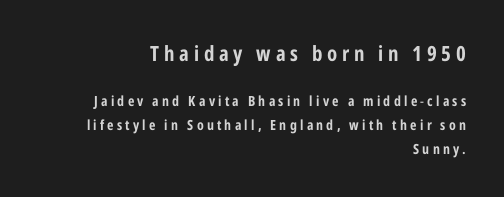
{"italic": "no", "underline": "no", "align": "right", "line_spacing_ratio": 1.71, "letter_spacing": "wide", "letter_spacing_em": 0.23, "larger_block": "first", "size_ratio": 1.5, "glyph_px": 21}
